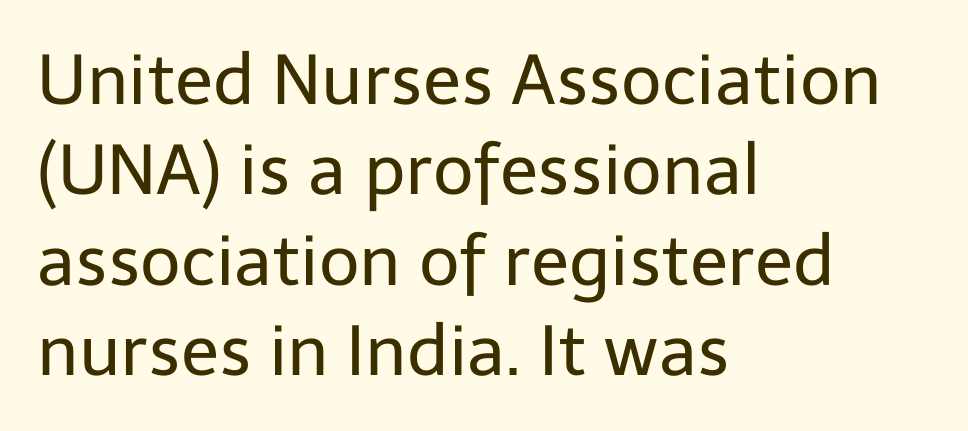
{"serif": "no", "italic": "no", "bold": "no", "weight": "regular", "width": "normal", "stroke_contrast": "low", "x_height": "medium", "monospaced": "no", "underline": "no", "align": "left", "line_spacing": "normal", "line_spacing_ratio": 1.29, "letter_spacing": "normal", "letter_spacing_em": 0.0, "glyph_px": 70}
